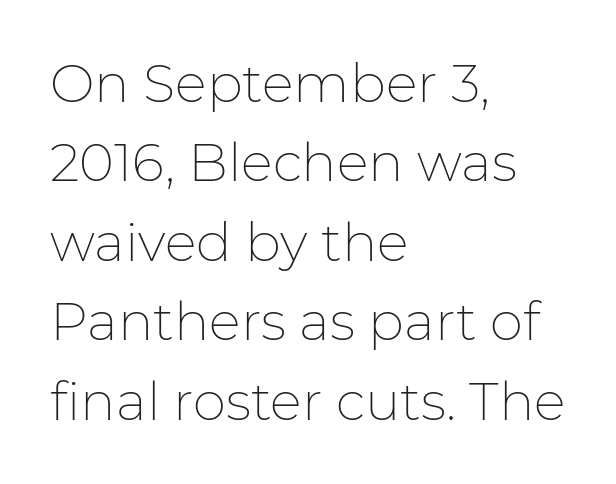
Q: Is the text bold? A: No.
Q: Is the text italic (slanted)? A: No, it is upright.
Q: Is the typeface a serif or a sans-serif typeface? A: Sans-serif.
Q: Is the text underlined? A: No.
Q: How is the paragraph aligned? A: Left-aligned.
Q: Is the spacing between letters normal or unusually wide? A: Normal.
Q: Is the spacing between lines tight, normal or loose? A: Normal.
Q: Width (condensed, normal, or wide)? A: Normal.
Q: Stroke contrast? A: Low.
Q: x-height? A: Medium.
Q: Monospaced? A: No.
